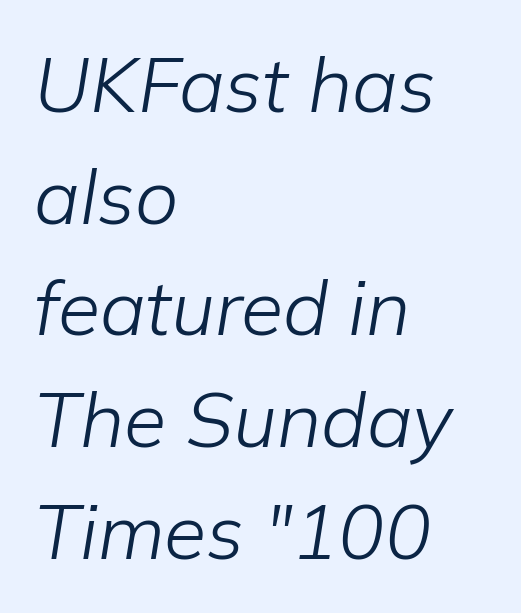
{"italic": "yes", "lean": "right", "slant_degrees": 9, "bold": "no", "weight": "light", "width": "normal", "stroke_contrast": "low", "x_height": "medium", "monospaced": "no", "underline": "no", "align": "left", "line_spacing": "normal", "line_spacing_ratio": 1.45, "letter_spacing": "normal", "letter_spacing_em": 0.0, "glyph_px": 77}
